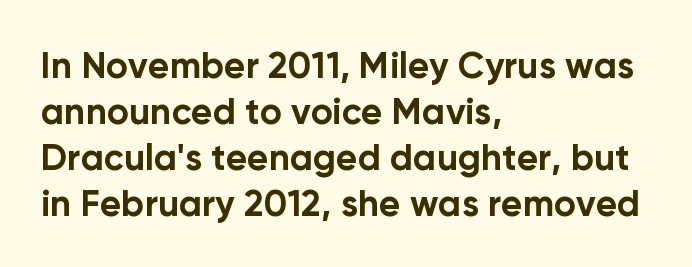
Q: Is the text bold? A: Yes.
Q: Is the text italic (slanted)? A: No, it is upright.
Q: Is the typeface a serif or a sans-serif typeface? A: Sans-serif.
Q: Is the text underlined? A: No.
Q: How is the paragraph aligned? A: Left-aligned.
Q: Is the spacing between letters normal or unusually wide? A: Normal.
Q: Width (condensed, normal, or wide)? A: Normal.
Q: Stroke contrast? A: Low.
Q: x-height? A: Medium.
Q: Monospaced? A: No.
